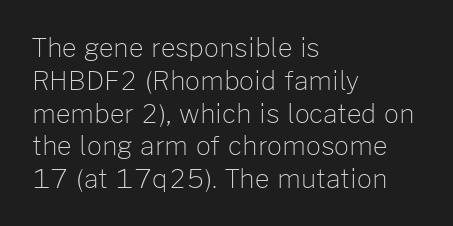
The image shows 26 px text type, upright; set left-aligned, normal line spacing (1.26x), normal letter spacing, not underlined.
